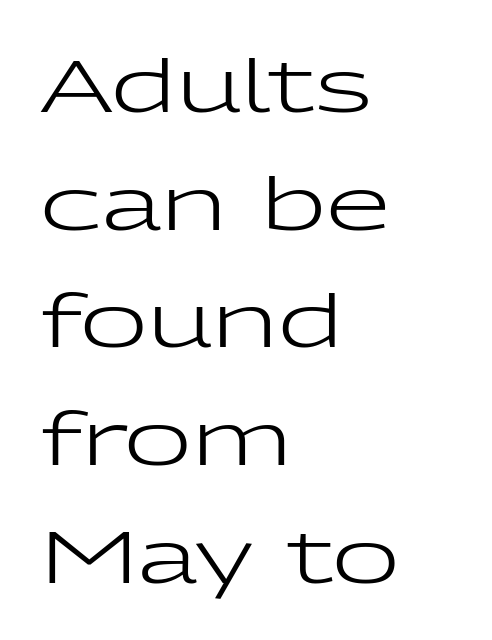
The image shows 74 px regular-weight, wide sans-serif type, upright; set left-aligned, normal line spacing (1.59x), normal letter spacing, not underlined; low stroke contrast and a medium x-height.
